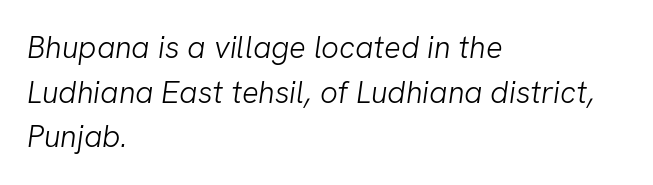
Q: Is the text bold? A: No.
Q: Is the typeface a serif or a sans-serif typeface? A: Sans-serif.
Q: Is the text underlined? A: No.
Q: How is the paragraph aligned? A: Left-aligned.
Q: Is the spacing between letters normal or unusually wide? A: Normal.
Q: Is the spacing between lines tight, normal or loose? A: Normal.
Q: Width (condensed, normal, or wide)? A: Normal.
Q: Stroke contrast? A: Low.
Q: x-height? A: Medium.
Q: Monospaced? A: No.
